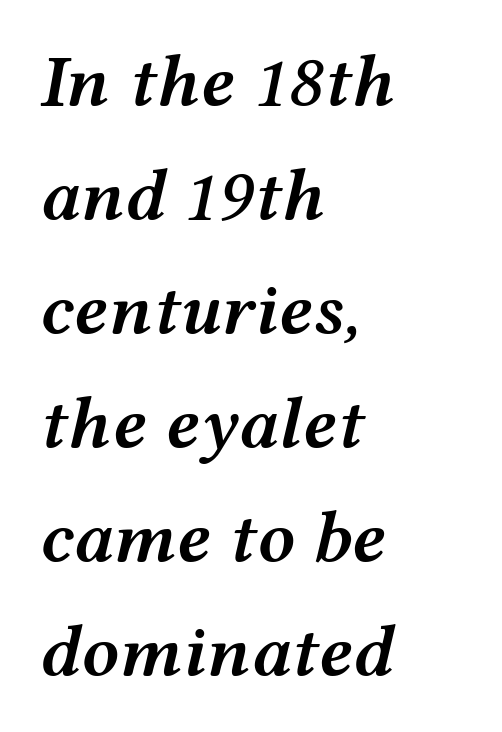
{"italic": "yes", "lean": "right", "slant_degrees": 12, "bold": "semi", "weight": "semibold", "width": "wide", "stroke_contrast": "medium", "x_height": "medium", "monospaced": "no", "underline": "no", "align": "left", "line_spacing": "normal", "line_spacing_ratio": 1.54, "letter_spacing": "normal", "letter_spacing_em": 0.0, "glyph_px": 74}
